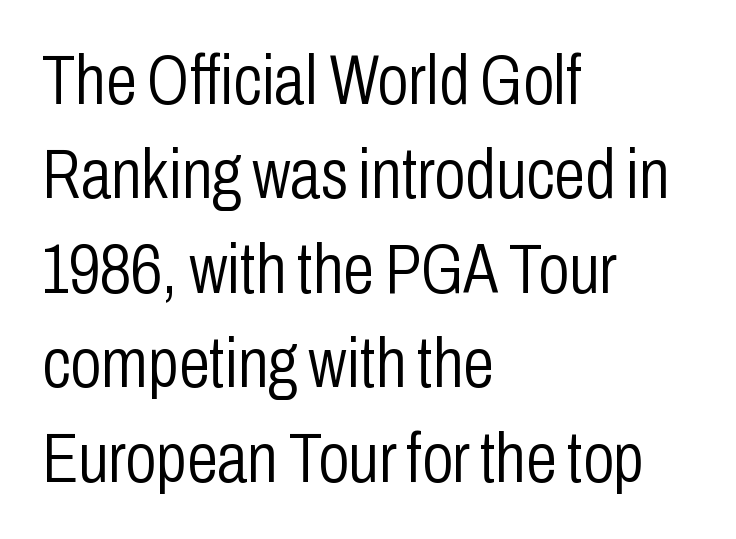
Q: Is the text bold? A: No.
Q: Is the text italic (slanted)? A: No, it is upright.
Q: Is the typeface a serif or a sans-serif typeface? A: Sans-serif.
Q: Is the text underlined? A: No.
Q: How is the paragraph aligned? A: Left-aligned.
Q: Is the spacing between letters normal or unusually wide? A: Normal.
Q: Is the spacing between lines tight, normal or loose? A: Normal.
Q: Width (condensed, normal, or wide)? A: Condensed.
Q: Stroke contrast? A: Low.
Q: x-height? A: Medium.
Q: Monospaced? A: No.
